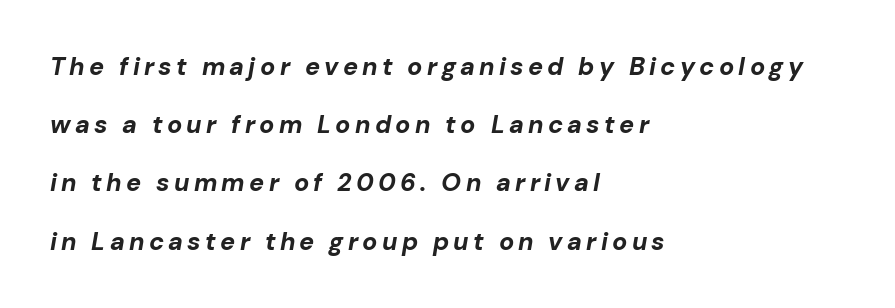
Q: Is the text bold? A: Yes.
Q: Is the text italic (slanted)? A: Yes, it leans right by about 10 degrees.
Q: Is the text underlined? A: No.
Q: How is the paragraph aligned? A: Left-aligned.
Q: Is the spacing between lines tight, normal or loose? A: Loose.
